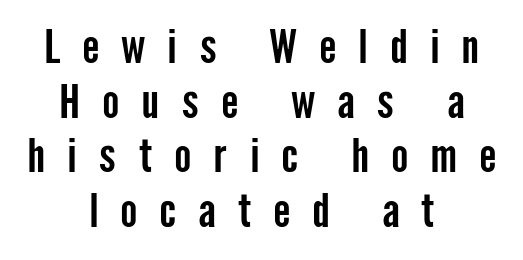
To sum up the face: it is a sans, with no serifs. The paragraph has two soft edges and a firm central axis. Ordinary non-slanted type is in use. Decoration check: the copy has no underline. Spacing between characters has been opened up far beyond the box default.
